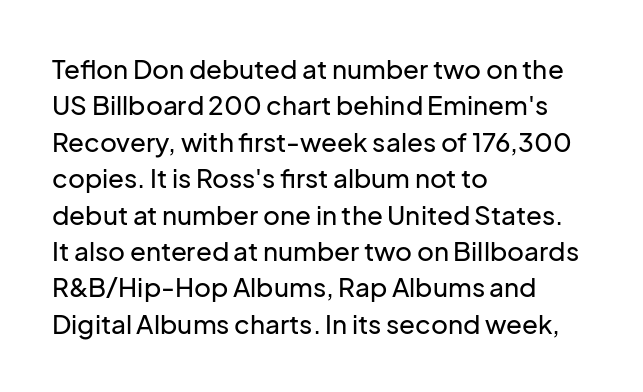
The image shows 26 px text type, upright; set left-aligned, normal line spacing (1.4x), normal letter spacing, not underlined.
